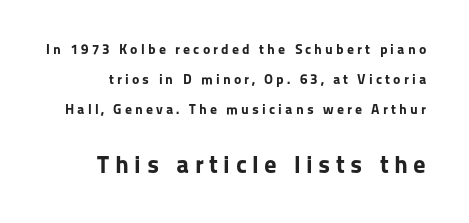
{"italic": "no", "bold": "yes", "underline": "no", "line_spacing": "loose", "line_spacing_ratio": 2.16, "letter_spacing": "wide", "letter_spacing_em": 0.22, "larger_block": "second", "size_ratio": 1.79, "glyph_px": 25}
